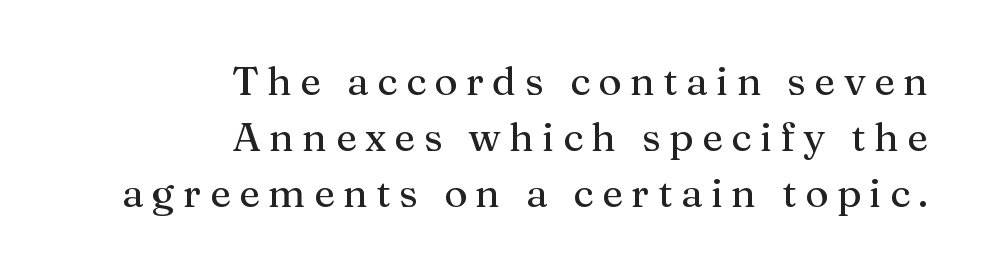
The image shows 40 px serif type, upright; set right-aligned, normal line spacing (1.4x), unusually wide letter spacing (+0.21 em), not underlined; medium stroke contrast and a medium x-height.
